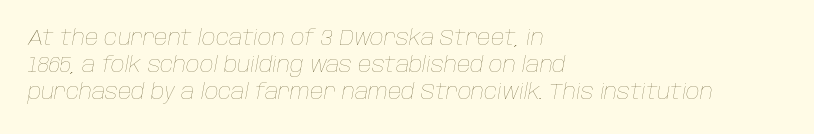
The image shows 21 px text type, italic (leaning right); set left-aligned, normal line spacing (1.29x), normal letter spacing, not underlined.
